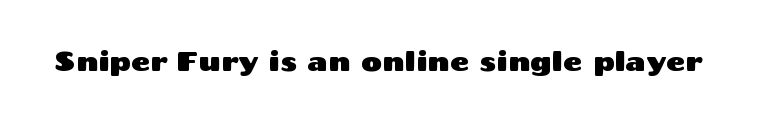
The image shows 26 px text type, upright; set normal letter spacing, not underlined.
